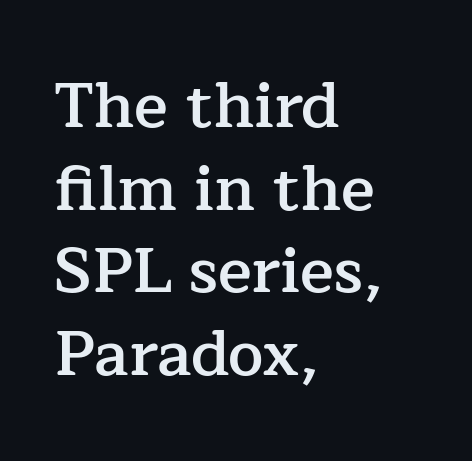
Q: Is the text bold? A: Semi-bold.
Q: Is the text italic (slanted)? A: No, it is upright.
Q: Is the typeface a serif or a sans-serif typeface? A: Serif.
Q: Is the text underlined? A: No.
Q: How is the paragraph aligned? A: Left-aligned.
Q: Is the spacing between letters normal or unusually wide? A: Normal.
Q: Is the spacing between lines tight, normal or loose? A: Normal.
Q: Width (condensed, normal, or wide)? A: Normal.
Q: Stroke contrast? A: Low.
Q: x-height? A: Medium.
Q: Monospaced? A: No.
